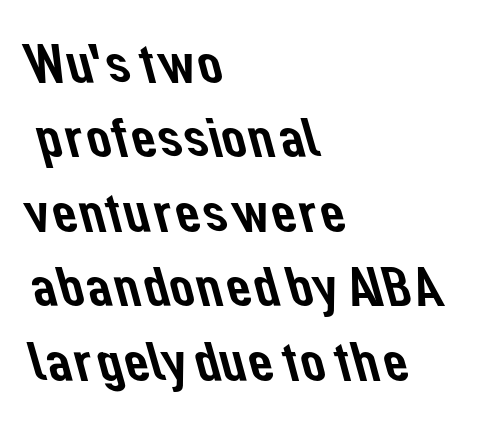
The image shows 56 px sans-serif type; set left-aligned, normal line spacing (1.33x), normal letter spacing, not underlined; low stroke contrast and a medium x-height.
